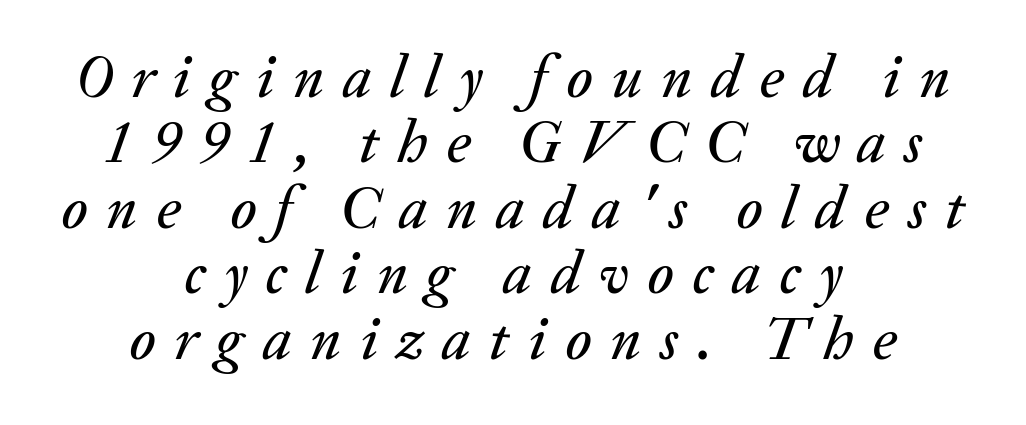
{"italic": "yes", "lean": "right", "slant_degrees": 20, "width": "normal", "stroke_contrast": "medium", "x_height": "medium", "monospaced": "no", "underline": "no", "align": "center", "line_spacing": "tight", "line_spacing_ratio": 1.09, "letter_spacing": "wide", "letter_spacing_em": 0.31, "glyph_px": 60}
